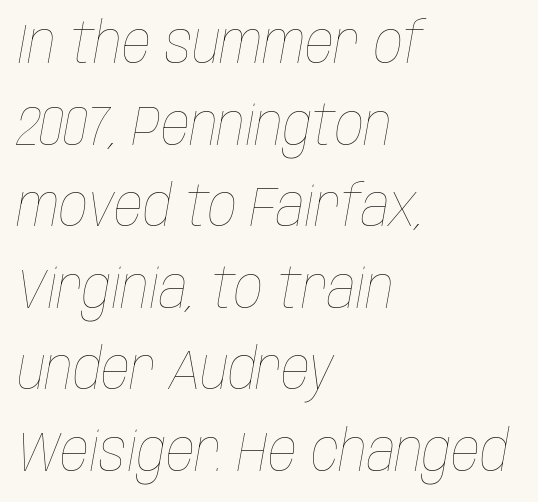
The letterforms sit shoulder to shoulder at normal distance. The line-height multiplier appears to be the usual default. These lines are rendered in a variable-pitch font. The lines in this sample share a left origin and differ only in where they stop. The foot of each line stays bare and open.
